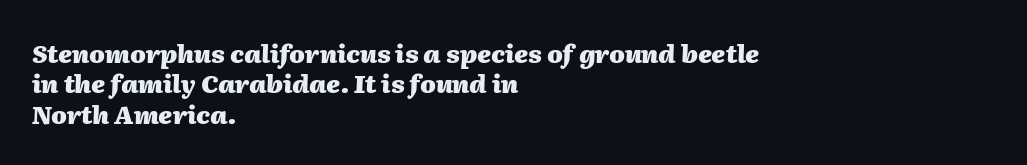
The rendering uses a bold face; every stroke is thick and dark. The passage shown leans; its letterforms are oblique. Glyph-to-glyph distance matches everyday printed text. Notice how the passage keeps a crisp vertical edge on the left only. Glance below the letters and you will spot only blank space.
